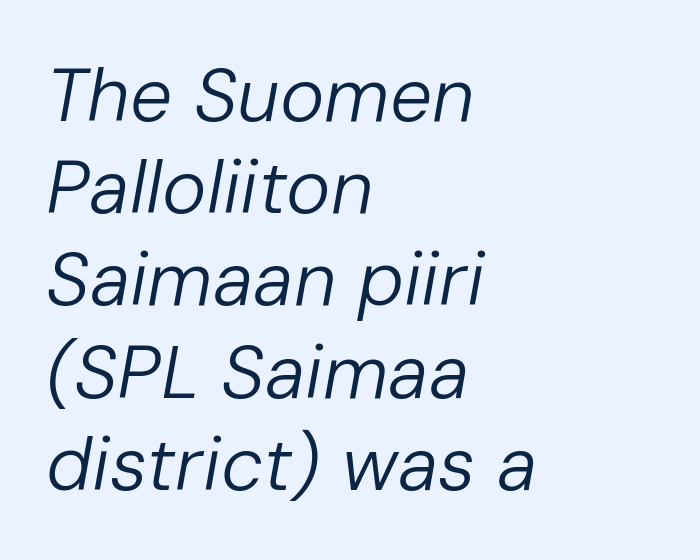
Check under the words: just untouched page. The weight would be labelled regular, book, light, or lighter still. These lines keep a tight, regular rhythm from letter to letter. The text carries the slant typical of an italic or oblique font. These lines stack with their left ends in a neat column.
